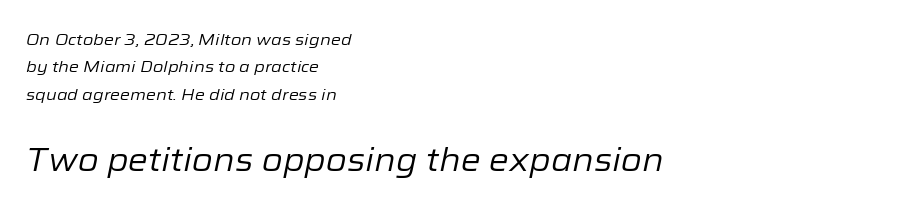
{"italic": "yes", "lean": "right", "slant_degrees": 12, "bold": "no", "weight": "regular", "width": "normal", "stroke_contrast": "low", "x_height": "medium", "monospaced": "no", "underline": "no", "align": "left", "line_spacing_ratio": 1.71, "letter_spacing": "normal", "letter_spacing_em": 0.0, "larger_block": "second", "size_ratio": 2.0, "glyph_px": 32}
